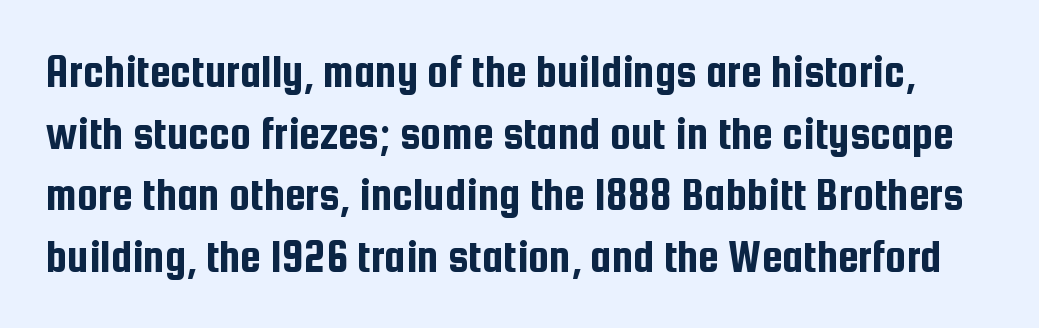
The image shows 47 px condensed sans-serif type, upright; set normal line spacing (1.31x), normal letter spacing, not underlined; low stroke contrast and a medium x-height.
